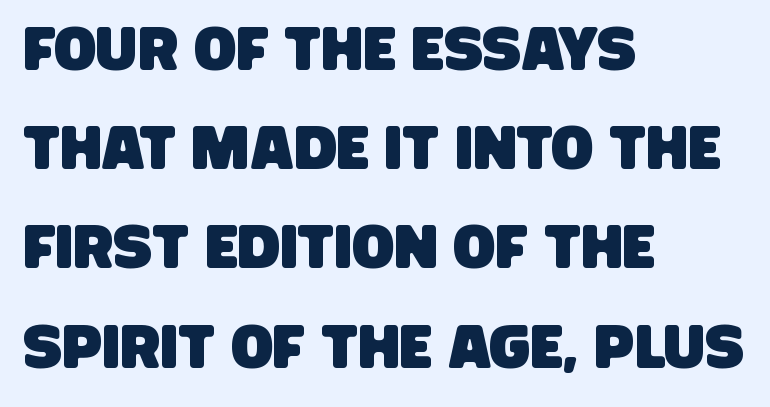
Q: Is the typeface a serif or a sans-serif typeface? A: Sans-serif.
Q: Is the text underlined? A: No.
Q: How is the paragraph aligned? A: Left-aligned.
Q: Is the spacing between letters normal or unusually wide? A: Normal.
Q: Is the spacing between lines tight, normal or loose? A: Normal.
Q: Width (condensed, normal, or wide)? A: Condensed.
Q: Stroke contrast? A: Low.
Q: x-height? A: Large.
Q: Monospaced? A: No.
